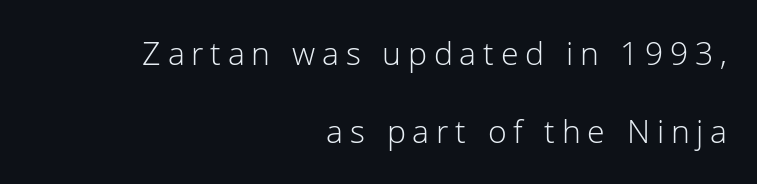
Q: Is the text bold? A: No.
Q: Is the text italic (slanted)? A: No, it is upright.
Q: Is the typeface a serif or a sans-serif typeface? A: Sans-serif.
Q: Is the text underlined? A: No.
Q: How is the paragraph aligned? A: Right-aligned.
Q: Is the spacing between letters normal or unusually wide? A: Unusually wide.
Q: Is the spacing between lines tight, normal or loose? A: Loose.
Q: Width (condensed, normal, or wide)? A: Normal.
Q: Stroke contrast? A: Low.
Q: x-height? A: Medium.
Q: Monospaced? A: No.
